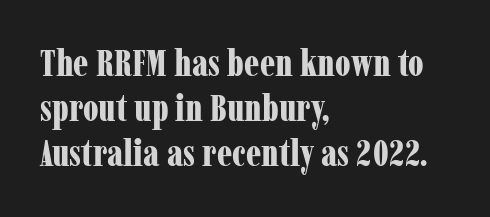
{"serif": "yes", "italic": "no", "bold": "yes", "weight": "bold", "width": "condensed", "stroke_contrast": "low", "x_height": "medium", "monospaced": "no", "underline": "no", "align": "left", "line_spacing_ratio": 1.22, "letter_spacing": "normal", "letter_spacing_em": 0.0, "glyph_px": 37}
